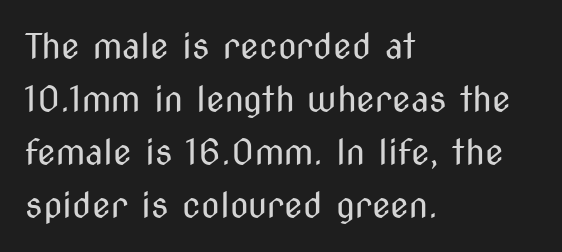
{"serif": "no", "italic": "no", "bold": "no", "weight": "regular", "width": "condensed", "stroke_contrast": "medium", "x_height": "medium", "monospaced": "no", "underline": "no", "align": "left", "line_spacing": "normal", "line_spacing_ratio": 1.56, "letter_spacing": "normal", "letter_spacing_em": 0.0, "glyph_px": 34}
